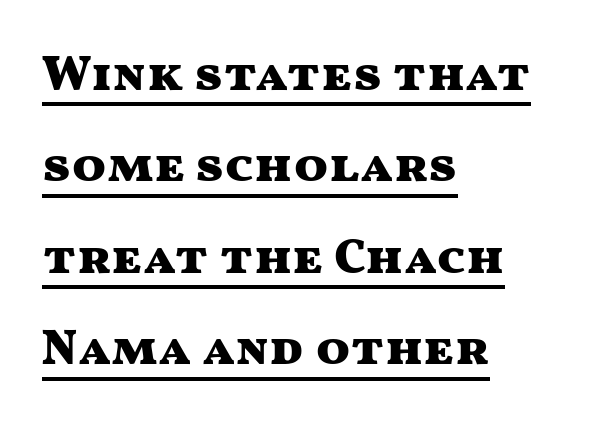
Q: Is the text bold? A: Yes.
Q: Is the text italic (slanted)? A: No, it is upright.
Q: Is the typeface a serif or a sans-serif typeface? A: Sans-serif.
Q: Is the text underlined? A: Yes.
Q: How is the paragraph aligned? A: Left-aligned.
Q: Is the spacing between letters normal or unusually wide? A: Normal.
Q: Width (condensed, normal, or wide)? A: Wide.
Q: Stroke contrast? A: Medium.
Q: x-height? A: Medium.
Q: Monospaced? A: No.
